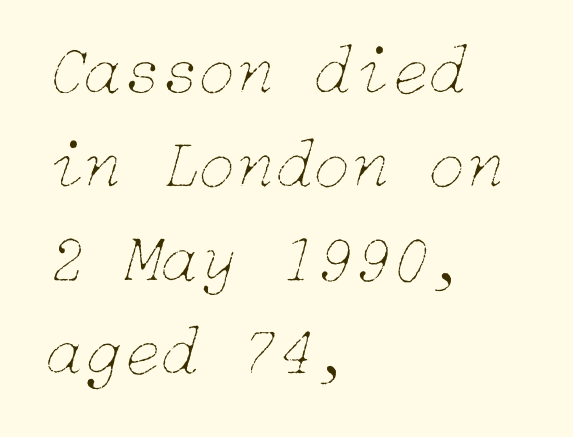
The image shows 70 px thin type, italic (leaning right); set left-aligned, normal line spacing (1.34x), normal letter spacing, not underlined; low stroke contrast and a medium x-height.
